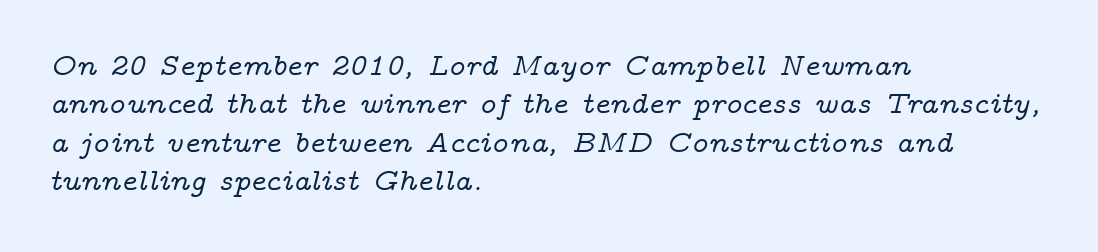
Do the characters align in a grid? No, the font is proportional. Looking at the ascenders, they clearly lean. Horizontal bands of white between lines are of average thickness. Tracking value appears to be zero — textbook default spacing. The rendering shows small feet on the letterforms — a serif design.
